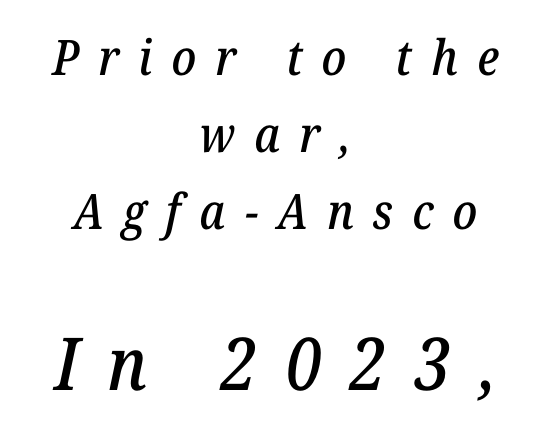
Q: Is the text italic (slanted)? A: Yes, it leans right by about 12 degrees.
Q: Is the typeface a serif or a sans-serif typeface? A: Serif.
Q: Is the text underlined? A: No.
Q: How is the paragraph aligned? A: Centered.
Q: Is the spacing between letters normal or unusually wide? A: Unusually wide.
Q: Is the spacing between lines tight, normal or loose? A: Normal.
Q: Which block of text is set in a larger size, the first (top) or the second (bottom)? A: The second (bottom) one.
Q: Width (condensed, normal, or wide)? A: Normal.
Q: Stroke contrast? A: Low.
Q: x-height? A: Medium.
Q: Monospaced? A: No.
